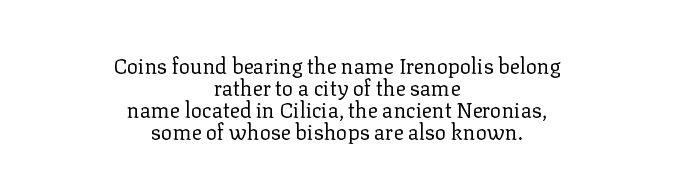
Q: Is the text bold? A: No.
Q: Is the text italic (slanted)? A: No, it is upright.
Q: Is the text underlined? A: No.
Q: How is the paragraph aligned? A: Centered.
Q: Is the spacing between letters normal or unusually wide? A: Normal.
Q: Is the spacing between lines tight, normal or loose? A: Tight.
